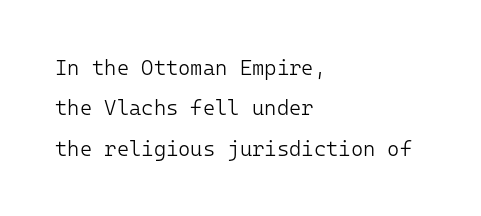
The image shows 21 px text type, upright; set left-aligned, loose line spacing (1.92x), normal letter spacing, not underlined.
